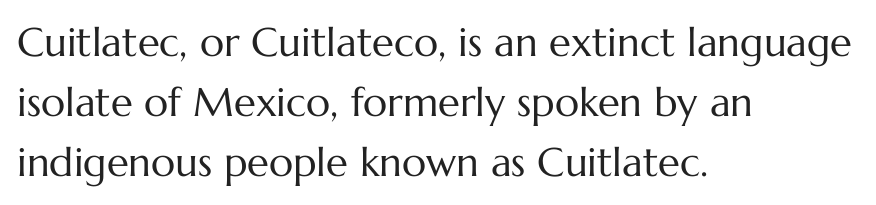
The image shows 40 px regular-weight type, upright; set left-aligned, normal line spacing (1.5x), normal letter spacing, not underlined; medium stroke contrast and a medium x-height.
